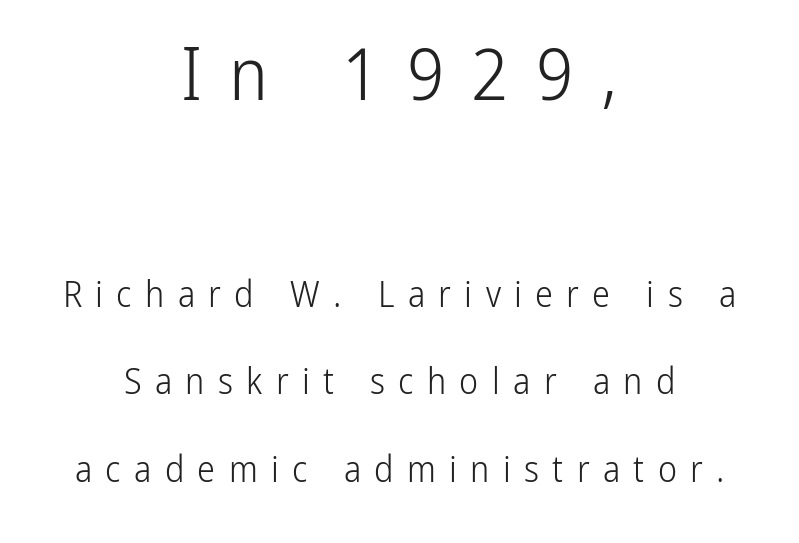
Q: Is the text bold? A: No.
Q: Is the text italic (slanted)? A: No, it is upright.
Q: Is the typeface a serif or a sans-serif typeface? A: Sans-serif.
Q: Is the text underlined? A: No.
Q: How is the paragraph aligned? A: Centered.
Q: Is the spacing between letters normal or unusually wide? A: Unusually wide.
Q: Is the spacing between lines tight, normal or loose? A: Loose.
Q: Which block of text is set in a larger size, the first (top) or the second (bottom)? A: The first (top) one.
Q: Width (condensed, normal, or wide)? A: Condensed.
Q: Stroke contrast? A: Low.
Q: x-height? A: Medium.
Q: Monospaced? A: No.
